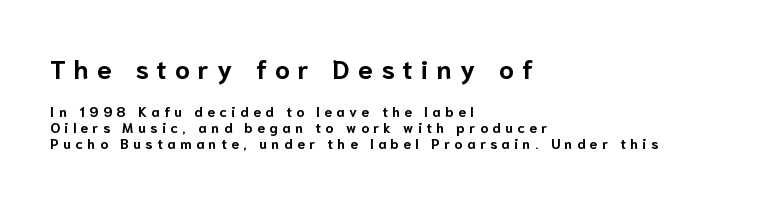
{"italic": "no", "bold": "yes", "underline": "no", "align": "left", "line_spacing": "tight", "line_spacing_ratio": 1.15, "letter_spacing": "wide", "letter_spacing_em": 0.32, "larger_block": "first", "size_ratio": 1.86, "glyph_px": 26}
